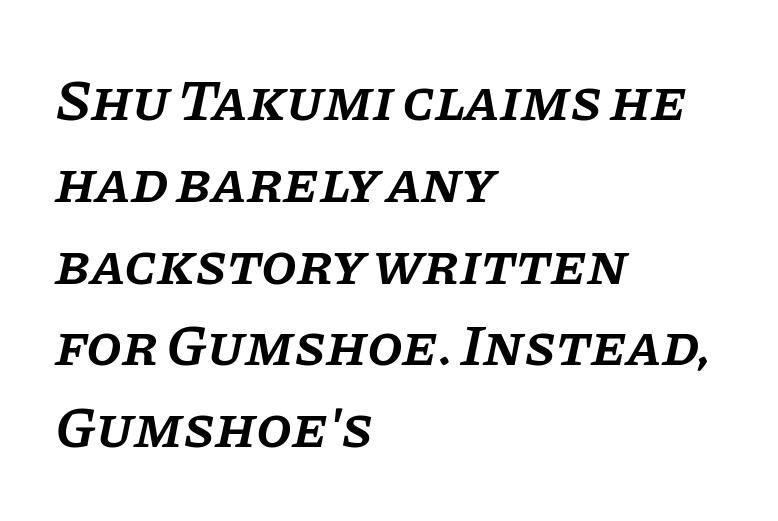
The image shows 58 px semibold serif type, italic (leaning right); set left-aligned, normal line spacing (1.41x), normal letter spacing, not underlined; low stroke contrast and a large x-height.
